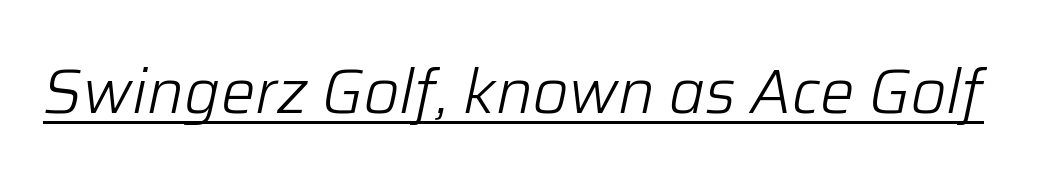
{"italic": "yes", "lean": "right", "slant_degrees": 12, "bold": "no", "weight": "light", "width": "normal", "stroke_contrast": "low", "x_height": "medium", "monospaced": "no", "underline": "yes", "letter_spacing": "normal", "letter_spacing_em": 0.0, "glyph_px": 61}
